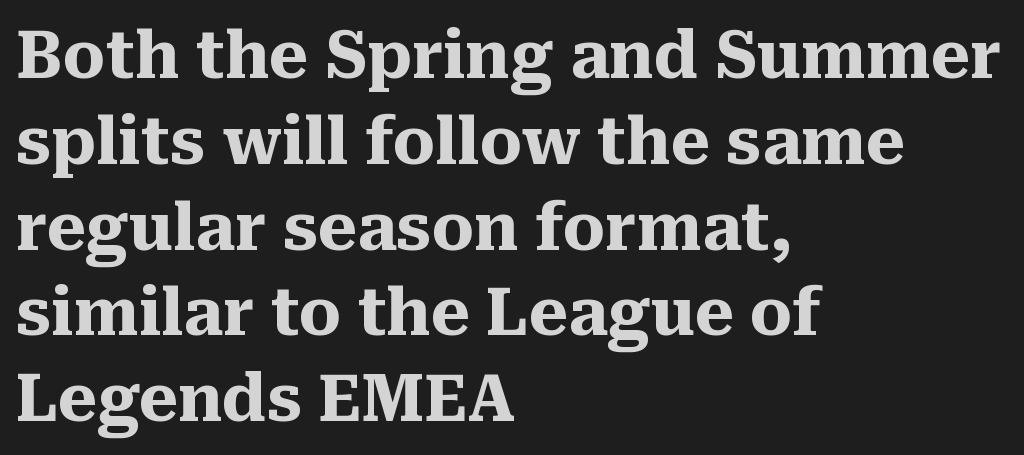
Q: Is the text bold? A: Yes.
Q: Is the text italic (slanted)? A: No, it is upright.
Q: Is the typeface a serif or a sans-serif typeface? A: Serif.
Q: Is the text underlined? A: No.
Q: How is the paragraph aligned? A: Left-aligned.
Q: Is the spacing between letters normal or unusually wide? A: Normal.
Q: Is the spacing between lines tight, normal or loose? A: Normal.
Q: Width (condensed, normal, or wide)? A: Normal.
Q: Stroke contrast? A: Medium.
Q: x-height? A: Medium.
Q: Monospaced? A: No.
